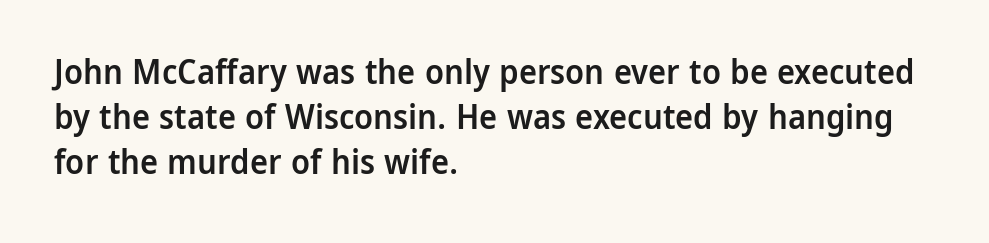
This is moderately heavy type, rendered in semibold. Successive baselines arrive at the customary interval. The passage is arranged the way most books set body copy — flush left. The passage shown is not underscored anywhere.
